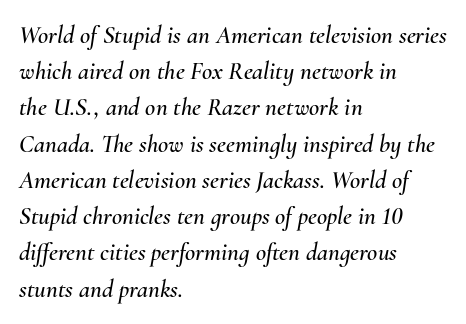
The image shows 25 px text type, italic (leaning right); set left-aligned, normal line spacing (1.45x), normal letter spacing, not underlined.
